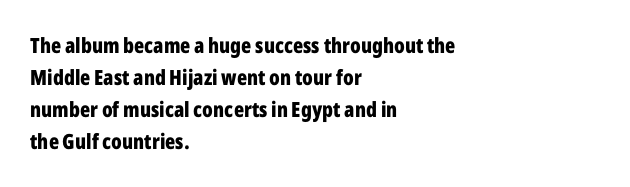
{"italic": "no", "bold": "yes", "underline": "no", "align": "left", "line_spacing": "normal", "line_spacing_ratio": 1.53, "letter_spacing": "normal", "letter_spacing_em": 0.0, "glyph_px": 21}
